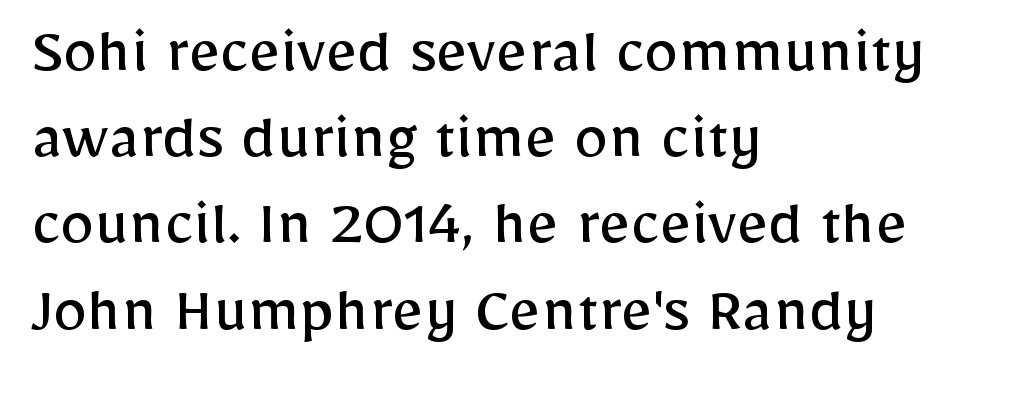
The image shows 69 px regular-weight sans-serif type, upright; set left-aligned, normal line spacing (1.25x), normal letter spacing, not underlined; low stroke contrast and a medium x-height.
